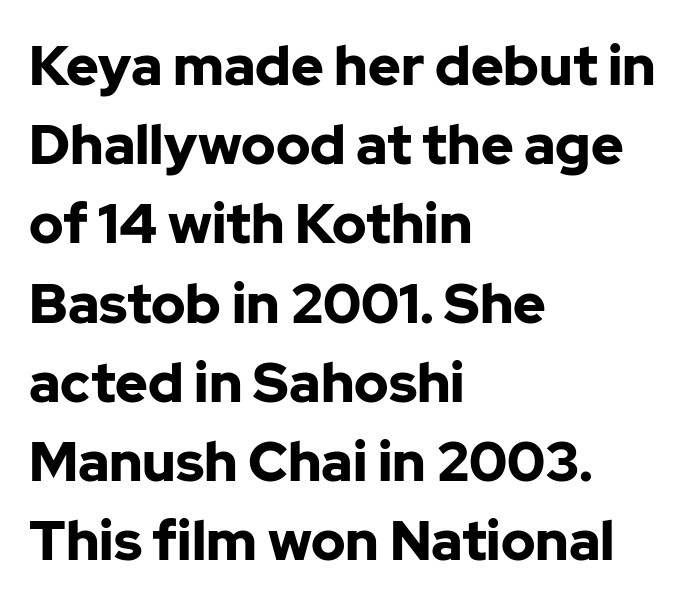
Q: Is the text bold? A: Yes.
Q: Is the text italic (slanted)? A: No, it is upright.
Q: Is the typeface a serif or a sans-serif typeface? A: Sans-serif.
Q: Is the text underlined? A: No.
Q: How is the paragraph aligned? A: Left-aligned.
Q: Is the spacing between letters normal or unusually wide? A: Normal.
Q: Is the spacing between lines tight, normal or loose? A: Normal.
Q: Width (condensed, normal, or wide)? A: Normal.
Q: Stroke contrast? A: Low.
Q: x-height? A: Medium.
Q: Monospaced? A: No.
